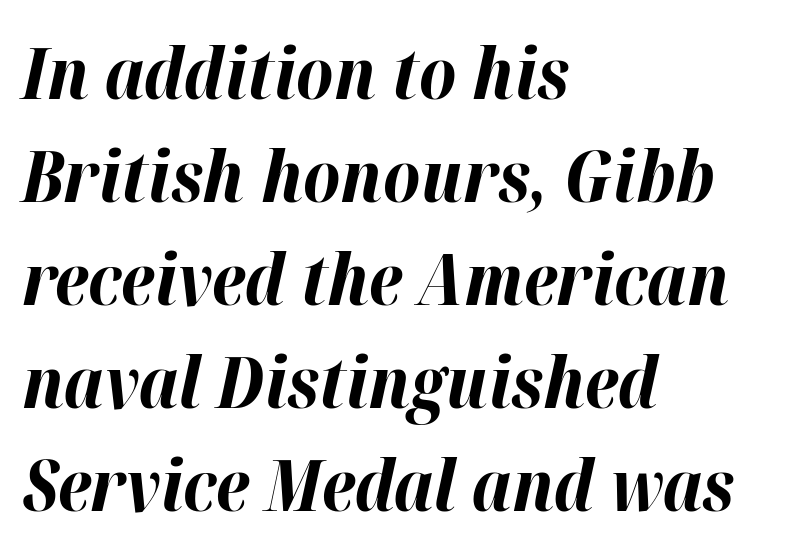
Q: Is the text bold? A: Yes.
Q: Is the text italic (slanted)? A: Yes, it leans right by about 12 degrees.
Q: Is the text underlined? A: No.
Q: How is the paragraph aligned? A: Left-aligned.
Q: Is the spacing between letters normal or unusually wide? A: Normal.
Q: Is the spacing between lines tight, normal or loose? A: Normal.
Q: Width (condensed, normal, or wide)? A: Normal.
Q: Stroke contrast? A: High.
Q: x-height? A: Medium.
Q: Monospaced? A: No.
